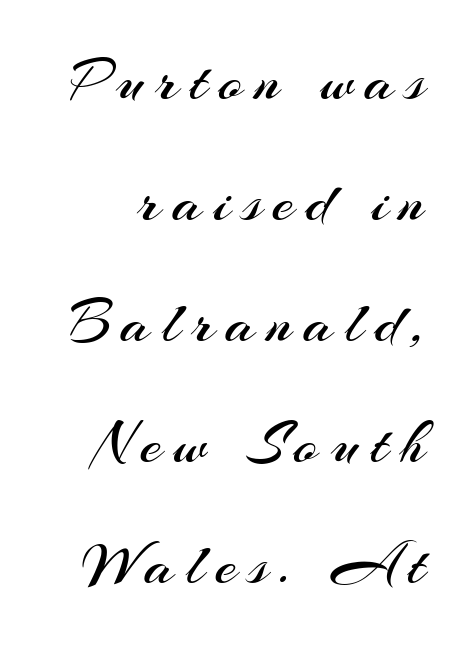
The image shows 62 px regular-weight sans-serif type; set loose line spacing (1.95x), not underlined; medium stroke contrast and a small x-height.
